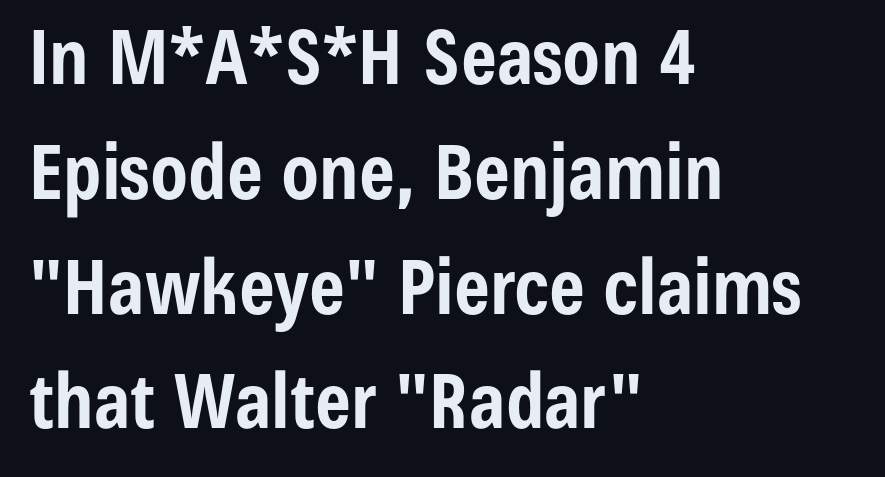
Q: Is the text bold? A: Yes.
Q: Is the text italic (slanted)? A: No, it is upright.
Q: Is the typeface a serif or a sans-serif typeface? A: Sans-serif.
Q: Is the text underlined? A: No.
Q: How is the paragraph aligned? A: Left-aligned.
Q: Is the spacing between letters normal or unusually wide? A: Normal.
Q: Is the spacing between lines tight, normal or loose? A: Normal.
Q: Width (condensed, normal, or wide)? A: Condensed.
Q: Stroke contrast? A: Low.
Q: x-height? A: Medium.
Q: Monospaced? A: No.
